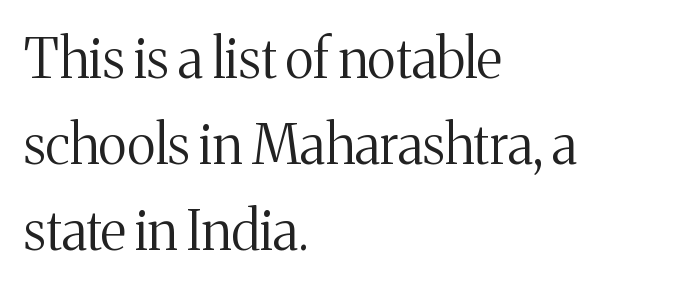
Posture: vertical. The letters look calm and open, with moderate or lighter stems. This rendering employs a face with finishing strokes, i.e., a serif. Letter spacing: default.
